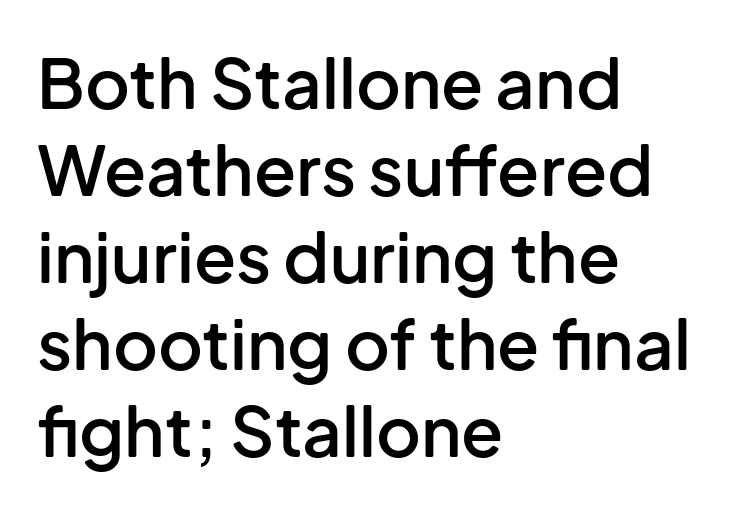
The rendering uses a moderate line-height, typical for paragraphs. Is the block centered? No — it sits flush against the left margin. These words are printed semibold, heavier than regular yet not bold. Anything drawn beneath the words? Only blank space. The letters advance in unequal steps, a hallmark of proportional type.
